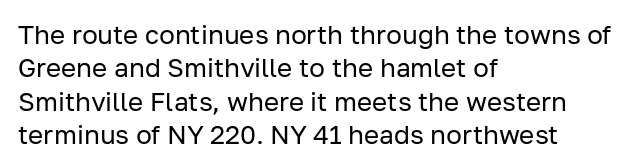
Q: Is the text bold? A: No.
Q: Is the text italic (slanted)? A: No, it is upright.
Q: Is the text underlined? A: No.
Q: How is the paragraph aligned? A: Left-aligned.
Q: Is the spacing between letters normal or unusually wide? A: Normal.
Q: Is the spacing between lines tight, normal or loose? A: Normal.
